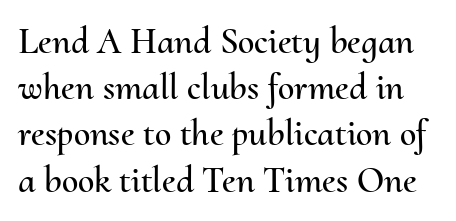
The image shows 37 px text type, upright; set normal line spacing (1.25x), normal letter spacing, not underlined; medium stroke contrast and a small x-height.
